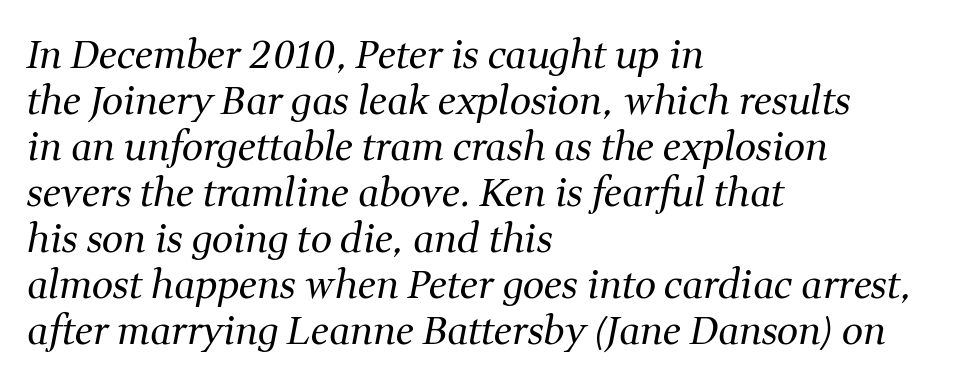
Look at the bottom of the vertical strokes: they flare into serifs here. Think standard paragraph weight, or any step lighter than that. Notice how the passage keeps a crisp vertical edge on the left only. Character widths vary here, with narrow letters taking less room than wide ones. The typography opts for an oblique posture over an upright one.
